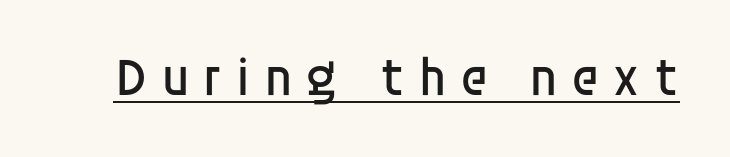
{"serif": "no", "italic": "no", "bold": "no", "weight": "regular", "width": "normal", "stroke_contrast": "low", "x_height": "large", "monospaced": "no", "underline": "yes", "letter_spacing": "wide", "letter_spacing_em": 0.23, "glyph_px": 54}
